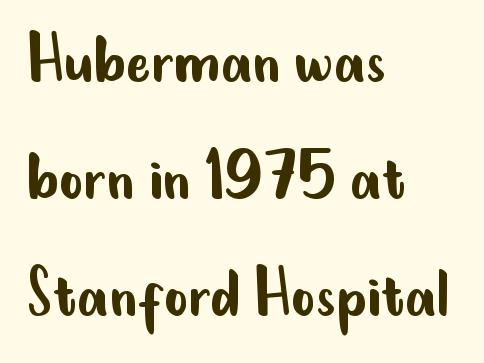
Q: Is the text bold? A: No.
Q: Is the text italic (slanted)? A: No, it is upright.
Q: Is the typeface a serif or a sans-serif typeface? A: Sans-serif.
Q: Is the text underlined? A: No.
Q: How is the paragraph aligned? A: Left-aligned.
Q: Is the spacing between letters normal or unusually wide? A: Normal.
Q: Is the spacing between lines tight, normal or loose? A: Normal.
Q: Width (condensed, normal, or wide)? A: Condensed.
Q: Stroke contrast? A: Low.
Q: x-height? A: Small.
Q: Monospaced? A: No.
